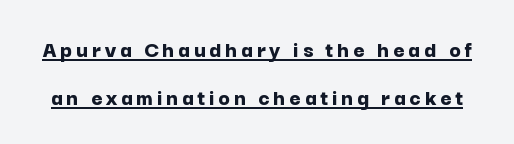
The type sits square on the baseline with zero lean. In terms of weight, the rendering is a true, heavy bold. How would I describe the line gaps? Wide and relaxed. A baseline rule has been typeset under these characters.
